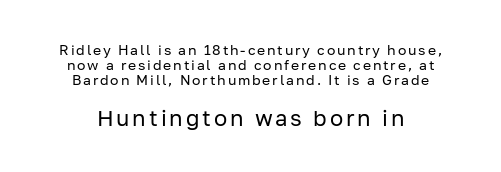
Vertical stems look standard width or narrower in stroke. Does the lettering tilt? It doesn't — this is upright. The specimen omits any rule beneath the text block's lines. The rendering enlarges the type as you move from the upper chunk to the lower.
